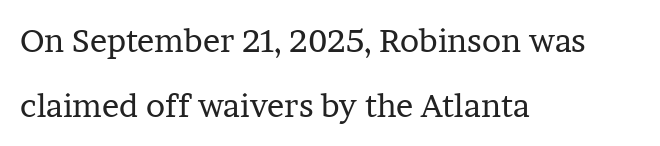
Q: Is the text bold? A: No.
Q: Is the text italic (slanted)? A: No, it is upright.
Q: Is the typeface a serif or a sans-serif typeface? A: Serif.
Q: Is the text underlined? A: No.
Q: How is the paragraph aligned? A: Left-aligned.
Q: Is the spacing between letters normal or unusually wide? A: Normal.
Q: Is the spacing between lines tight, normal or loose? A: Loose.
Q: Width (condensed, normal, or wide)? A: Normal.
Q: Stroke contrast? A: Low.
Q: x-height? A: Medium.
Q: Monospaced? A: No.
